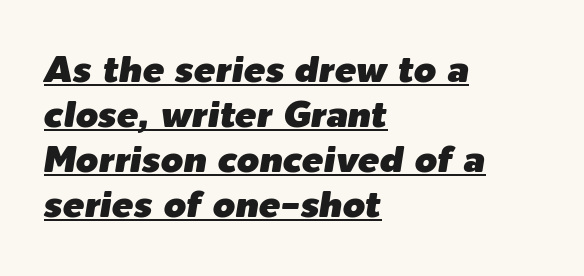
Q: Is the text italic (slanted)? A: Yes, it leans right by about 9 degrees.
Q: Is the text underlined? A: Yes.
Q: How is the paragraph aligned? A: Left-aligned.
Q: Is the spacing between letters normal or unusually wide? A: Normal.
Q: Is the spacing between lines tight, normal or loose? A: Normal.
Q: Width (condensed, normal, or wide)? A: Normal.
Q: Stroke contrast? A: Low.
Q: x-height? A: Medium.
Q: Monospaced? A: No.
